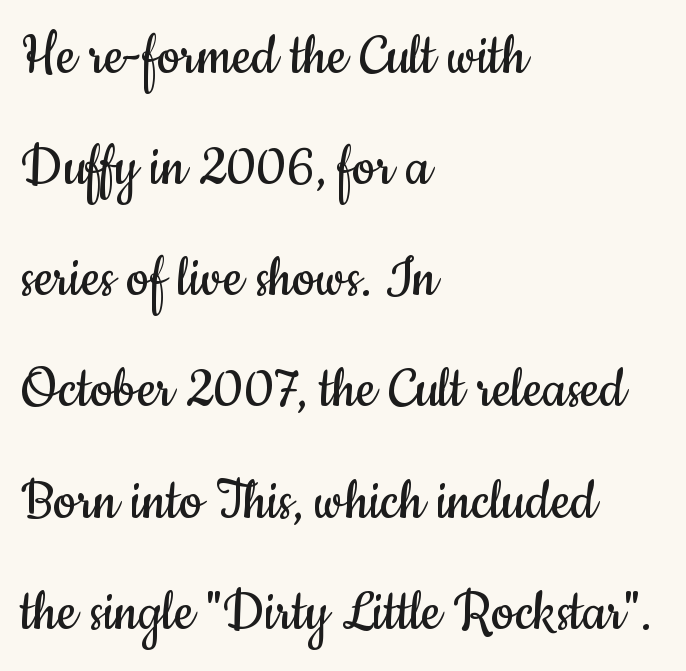
The image shows 65 px regular-weight, condensed sans-serif type; set left-aligned, line spacing 1.71x, normal letter spacing, not underlined; low stroke contrast and a small x-height.
